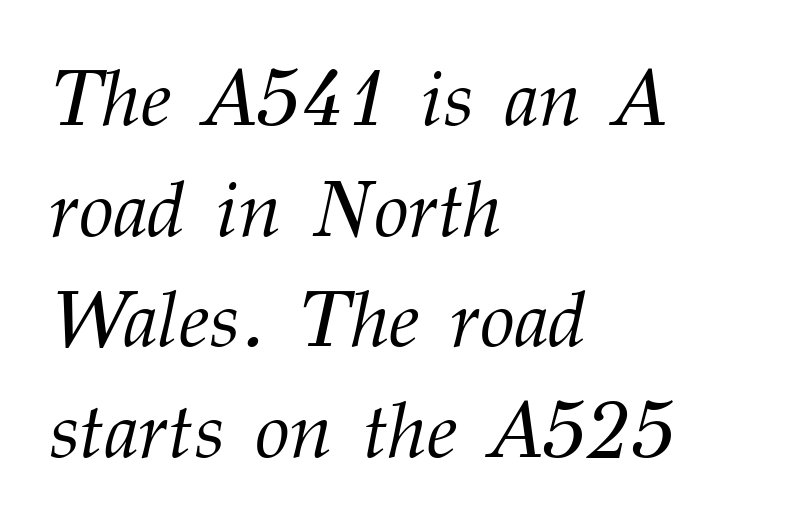
{"serif": "yes", "italic": "yes", "lean": "right", "slant_degrees": 12, "bold": "no", "weight": "light", "width": "normal", "stroke_contrast": "medium", "x_height": "medium", "monospaced": "no", "underline": "no", "align": "left", "line_spacing": "normal", "line_spacing_ratio": 1.4, "letter_spacing": "normal", "letter_spacing_em": 0.0, "glyph_px": 79}
